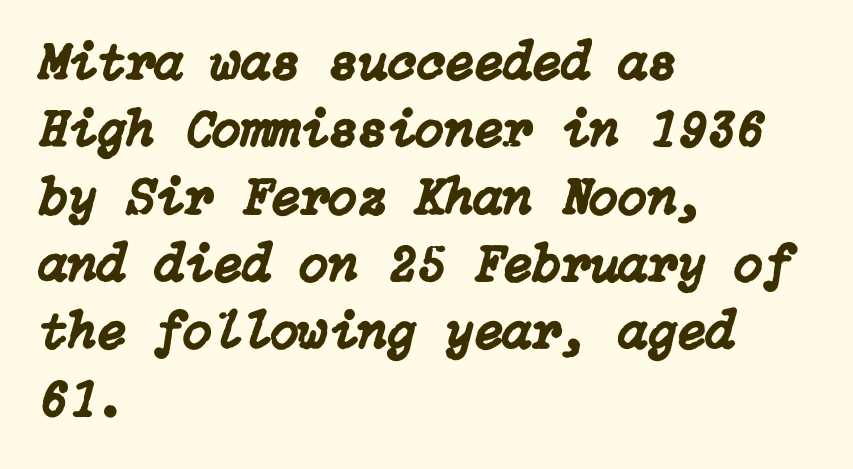
{"italic": "yes", "lean": "right", "slant_degrees": 15, "width": "normal", "stroke_contrast": "low", "x_height": "medium", "underline": "no", "align": "left", "line_spacing": "normal", "line_spacing_ratio": 1.27, "letter_spacing": "normal", "letter_spacing_em": 0.0, "glyph_px": 53}
